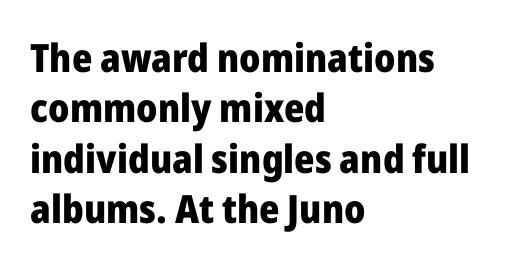
{"serif": "no", "italic": "no", "bold": "yes", "weight": "heavy", "width": "normal", "stroke_contrast": "low", "x_height": "medium", "monospaced": "no", "underline": "no", "align": "left", "line_spacing": "normal", "line_spacing_ratio": 1.29, "letter_spacing": "normal", "letter_spacing_em": 0.0, "glyph_px": 39}
